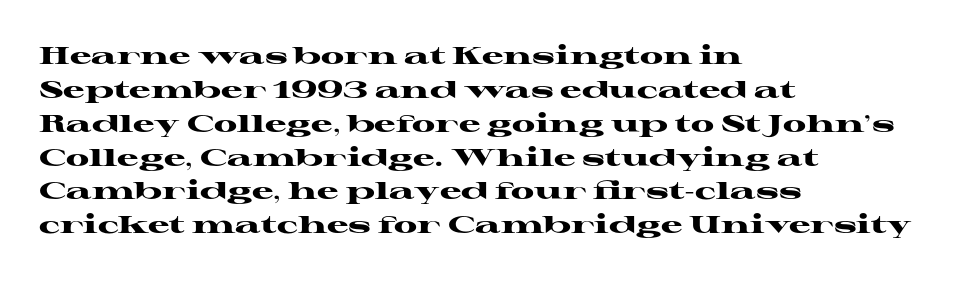
{"italic": "no", "bold": "yes", "underline": "no", "align": "left", "line_spacing": "normal", "line_spacing_ratio": 1.41, "letter_spacing": "normal", "letter_spacing_em": 0.0, "glyph_px": 24}
